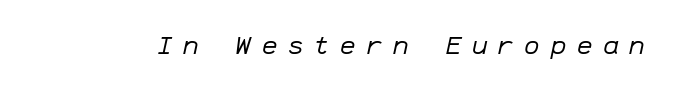
Q: Is the text bold? A: No.
Q: Is the text italic (slanted)? A: Yes, it leans right by about 12 degrees.
Q: Is the text underlined? A: No.
Q: Is the spacing between letters normal or unusually wide? A: Unusually wide.
